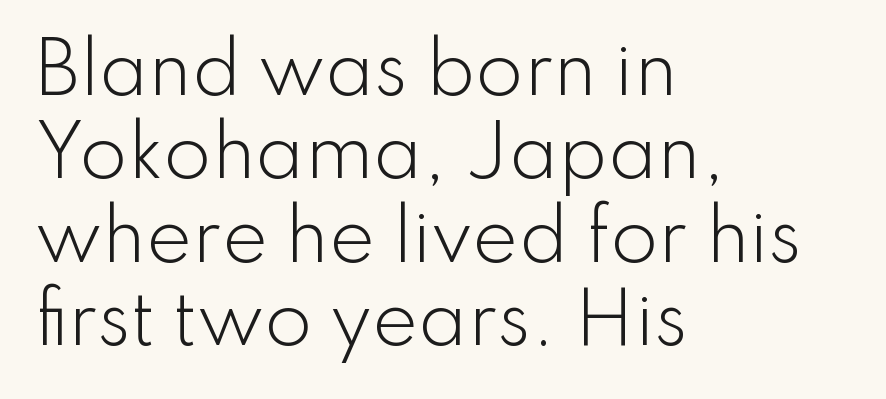
The image shows 69 px light sans-serif type, upright; set left-aligned, line spacing 1.21x, normal letter spacing, not underlined; low stroke contrast and a small x-height.
